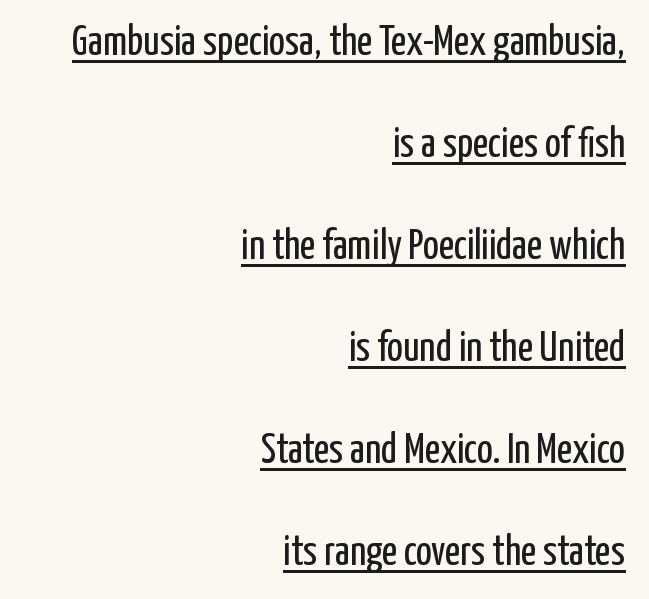
Q: Is the text bold? A: No.
Q: Is the text italic (slanted)? A: No, it is upright.
Q: Is the typeface a serif or a sans-serif typeface? A: Sans-serif.
Q: Is the text underlined? A: Yes.
Q: How is the paragraph aligned? A: Right-aligned.
Q: Is the spacing between letters normal or unusually wide? A: Normal.
Q: Is the spacing between lines tight, normal or loose? A: Loose.
Q: Width (condensed, normal, or wide)? A: Condensed.
Q: Stroke contrast? A: Low.
Q: x-height? A: Medium.
Q: Monospaced? A: No.
